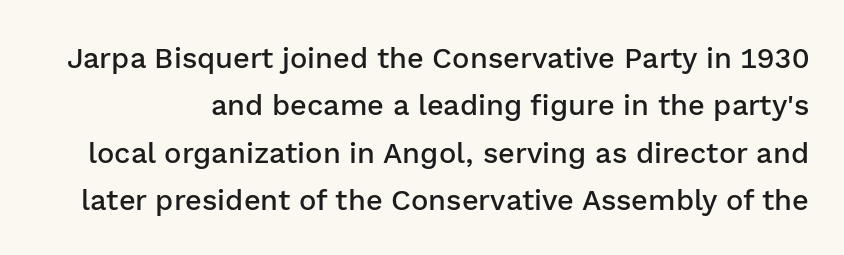
The letters advance in unequal steps, a hallmark of proportional type. I'd describe the lettering as semibold — firm but not a full bold. A roman cut, with each character standing at attention. The font family rendered here belongs to the sans-serif group.
